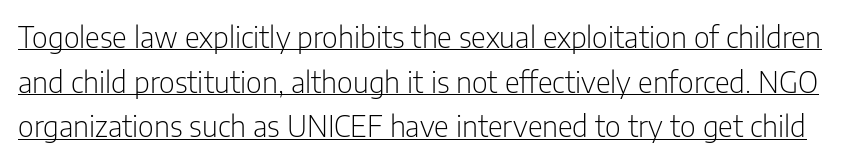
Words appear dense and cohesive because spacing is normal. The sample's only ornament is a line tracing under the words. Proportional: the letters do not fall into vertical columns. Successive baselines arrive at the customary interval.
